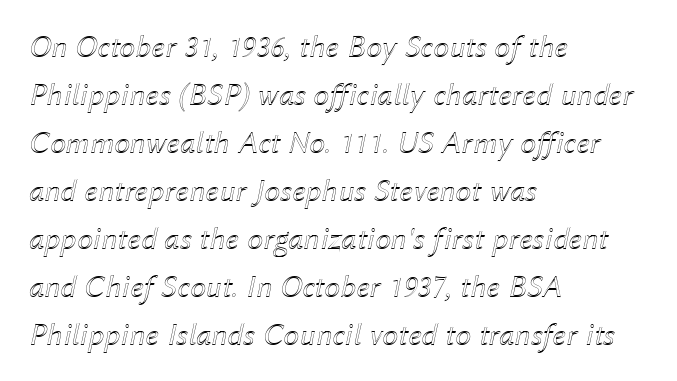
Style check: oblique. Summary of vertical rhythm: regular, with standard interline spacing. Descenders hang freely into open space. The letters sit at their default tracking, neither squeezed nor spread. The ragged edge is on the right, which tells us the setting is flush left. Here the designer chose a conventional face with non-uniform glyph widths.
